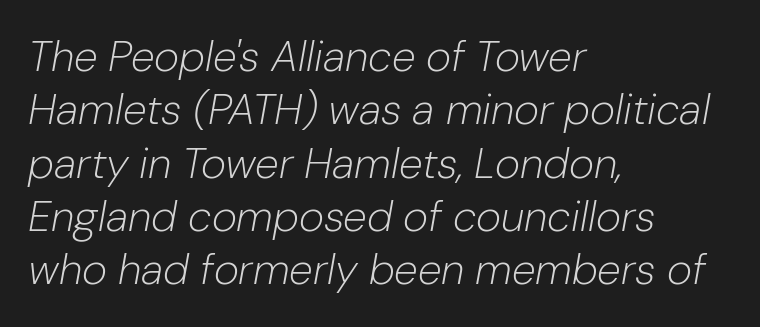
The image shows 43 px light type, italic (leaning right); set left-aligned, line spacing 1.24x, normal letter spacing, not underlined; low stroke contrast and a medium x-height.
